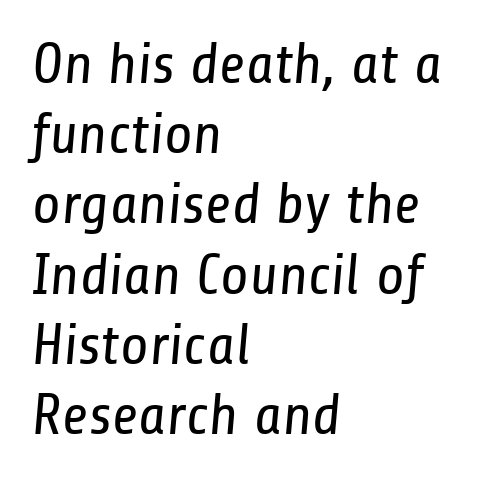
Q: Is the text bold? A: No.
Q: Is the typeface a serif or a sans-serif typeface? A: Sans-serif.
Q: Is the text underlined? A: No.
Q: How is the paragraph aligned? A: Left-aligned.
Q: Is the spacing between letters normal or unusually wide? A: Normal.
Q: Width (condensed, normal, or wide)? A: Condensed.
Q: Stroke contrast? A: Low.
Q: x-height? A: Medium.
Q: Monospaced? A: No.
